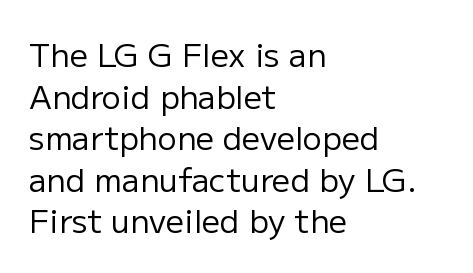
Q: Is the text bold? A: No.
Q: Is the text italic (slanted)? A: No, it is upright.
Q: Is the typeface a serif or a sans-serif typeface? A: Sans-serif.
Q: Is the text underlined? A: No.
Q: How is the paragraph aligned? A: Left-aligned.
Q: Is the spacing between letters normal or unusually wide? A: Normal.
Q: Is the spacing between lines tight, normal or loose? A: Normal.
Q: Width (condensed, normal, or wide)? A: Normal.
Q: Stroke contrast? A: Low.
Q: x-height? A: Medium.
Q: Monospaced? A: No.
